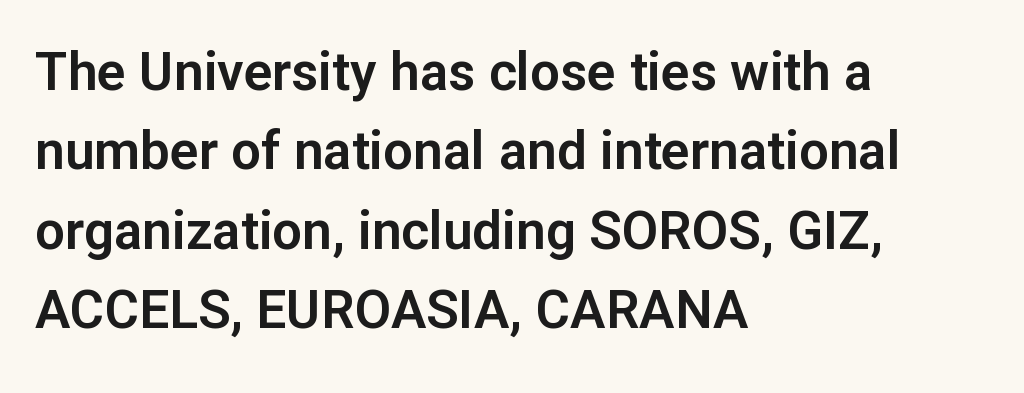
{"serif": "no", "italic": "no", "width": "normal", "stroke_contrast": "low", "x_height": "medium", "monospaced": "no", "underline": "no", "align": "left", "line_spacing": "normal", "line_spacing_ratio": 1.5, "letter_spacing": "normal", "letter_spacing_em": 0.0, "glyph_px": 53}
